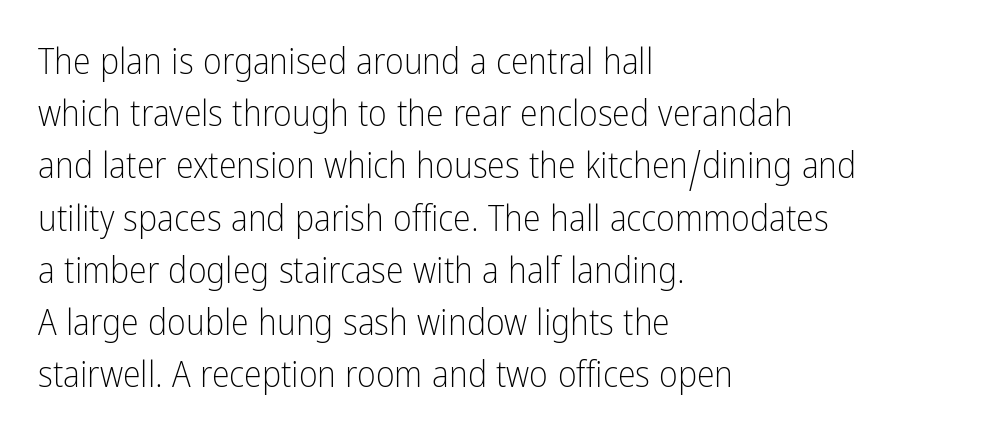
{"serif": "no", "italic": "no", "bold": "no", "weight": "light", "width": "condensed", "stroke_contrast": "low", "x_height": "medium", "monospaced": "no", "underline": "no", "align": "left", "line_spacing": "normal", "line_spacing_ratio": 1.45, "letter_spacing": "normal", "letter_spacing_em": 0.0, "glyph_px": 36}
